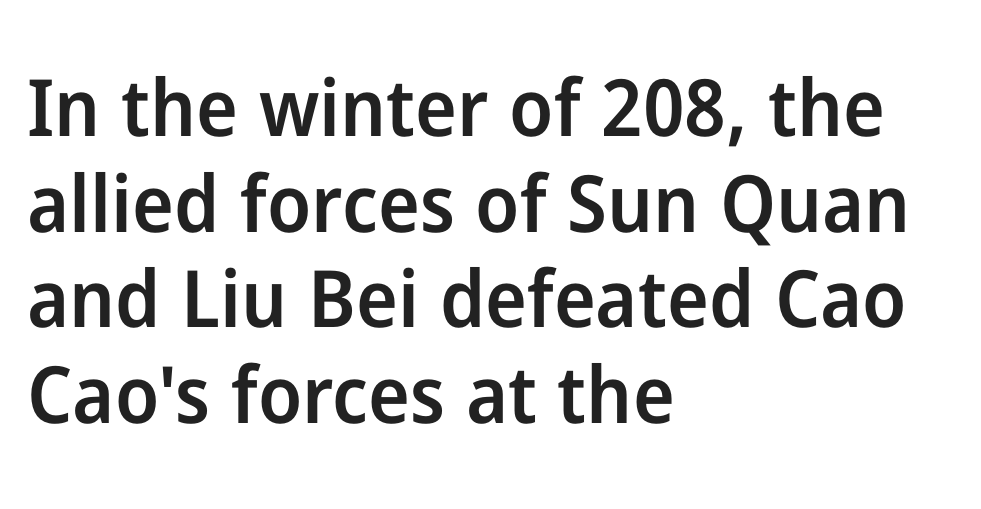
Compared with a centered layout, this one pins lines to the left instead. A somewhat darkened texture: the type is semibold rather than bold. The letters advance in unequal steps, a hallmark of proportional type. Compared with typical body copy, the letter spacing here is the same. Look at the bottom of the vertical strokes: they stop flat, with no serifs.
